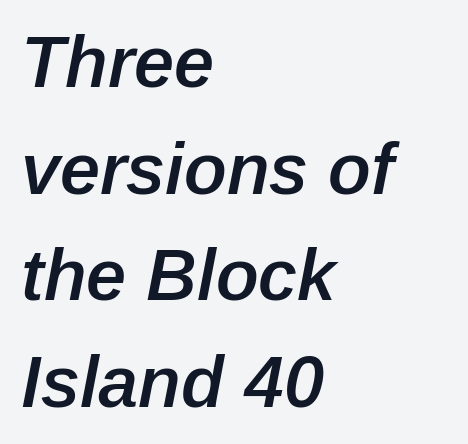
The font is running at a semibold setting, under full bold. The letters are slanted; this is an italic face. Short note: letters normally spaced. Leftover space on each line is placed entirely after the last word. These lines sit exactly where default settings would place them.
